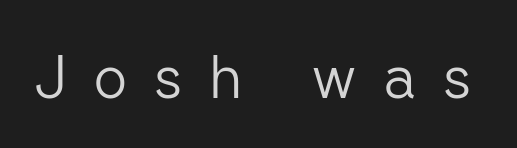
The image shows 60 px light sans-serif type, upright; set unusually wide letter spacing (+0.43 em), not underlined; low stroke contrast and a medium x-height.
